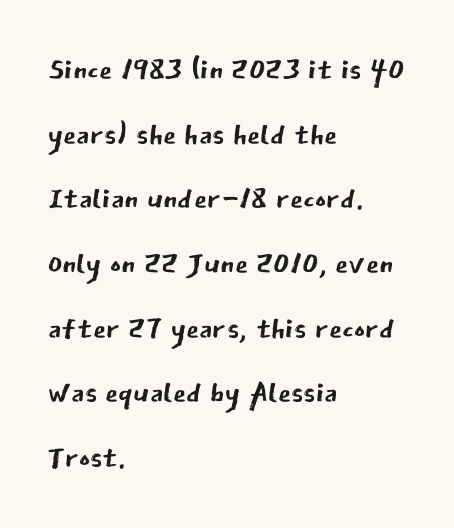
The image shows 42 px regular-weight sans-serif type, upright; set left-aligned, normal line spacing (1.54x), normal letter spacing, not underlined; low stroke contrast and a medium x-height.
